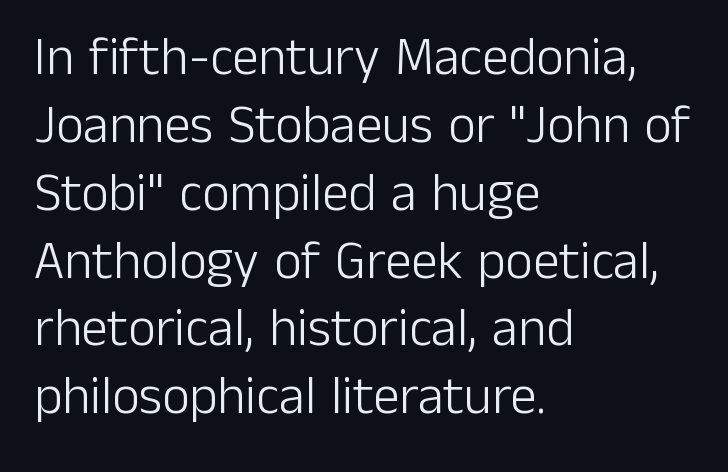
Every character sits straight up, as roman type does. This sample has the flowing, uneven cadence of proportional lettering. No extra ink here — the face is not bold. Plain, unruled lines of type. Tracking value appears to be zero — textbook default spacing. Evenly set lines give the paragraph a standard silhouette.
